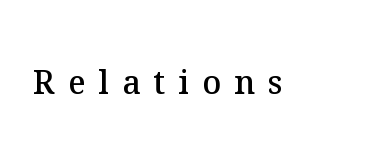
Loose tracking; the words dissolve into strings of separated letters. Beneath every word, the page is bare. This is the in-between weight designers call semibold or demi. Do the letters lean? They stand straight.
